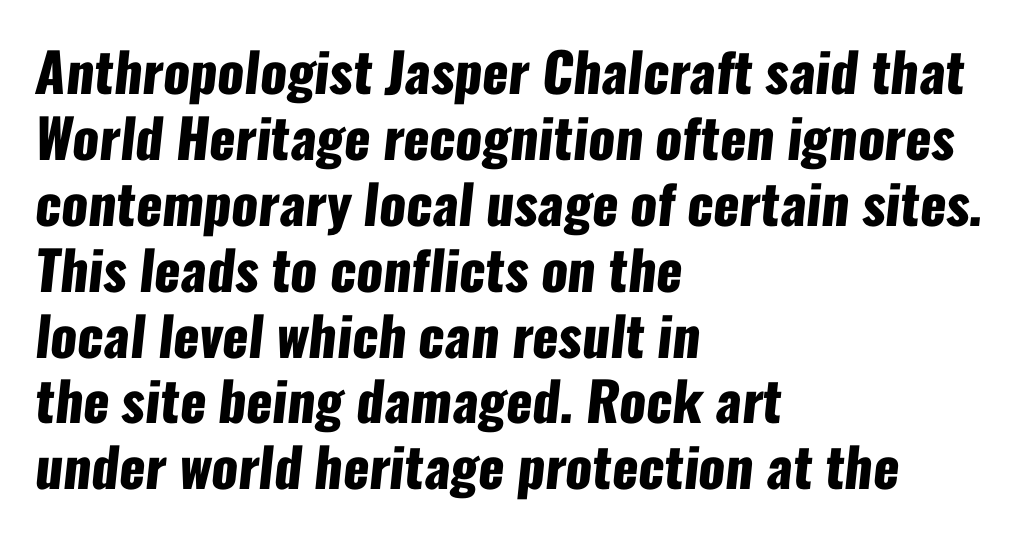
Lines of text with bare space underneath. The characters look thick and weighty, a clear bold. All the whitespace from short lines collects on the right. Tracking value appears to be zero — textbook default spacing. The typeface chosen for these lines omits serifs.
